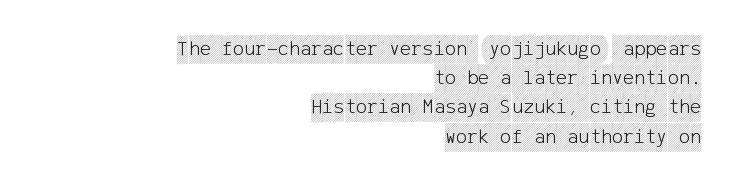
Interline gaps are of average width in this sample. The gap between lines stays unmarked. Alignment: flush right. Posture: upright roman. Tracking here is standard; glyphs follow each other at the usual distance.
